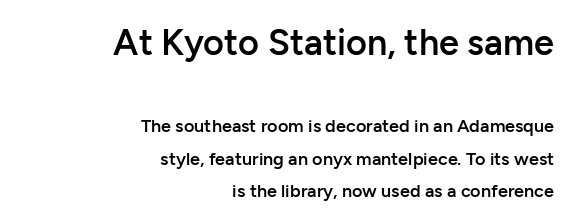
Q: Is the text bold? A: Semi-bold.
Q: Is the text italic (slanted)? A: No, it is upright.
Q: Is the typeface a serif or a sans-serif typeface? A: Sans-serif.
Q: Is the text underlined? A: No.
Q: How is the paragraph aligned? A: Right-aligned.
Q: Is the spacing between letters normal or unusually wide? A: Normal.
Q: Which block of text is set in a larger size, the first (top) or the second (bottom)? A: The first (top) one.
Q: Width (condensed, normal, or wide)? A: Normal.
Q: Stroke contrast? A: Low.
Q: x-height? A: Medium.
Q: Monospaced? A: No.
